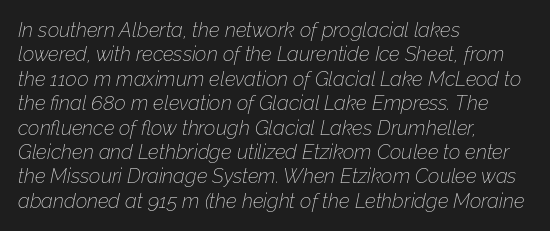
The image shows 20 px text type, italic (leaning right); set left-aligned, line spacing 1.22x, normal letter spacing, not underlined.
